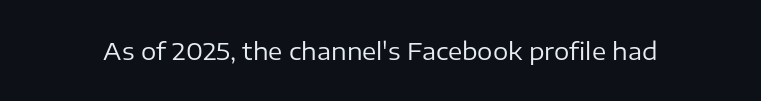
Only glyphs here, with clear space below each row. Notice how the stems are strictly vertical — no italics here. Between one letter and the next there's only the usual sliver of space. Is this a heavy cut? Hardly; it is regular or lighter.
